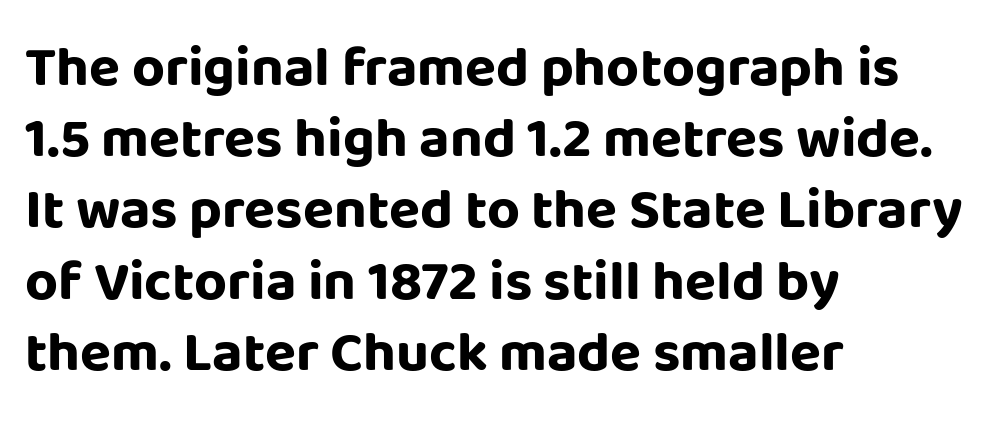
Just letters on the line, the space beneath them empty. Heft: maximum for text — a bold. In terms of posture, this sample is upright. Letterform terminals end flat and unadorned throughout the passage. Summary of vertical rhythm: regular, with standard interline spacing.
